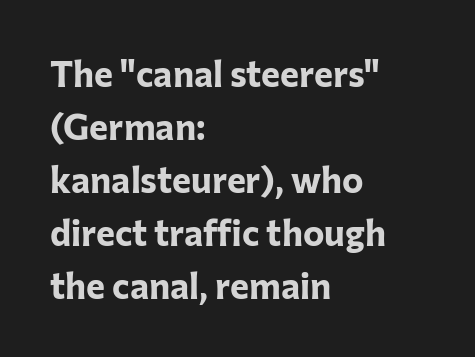
The ragged edge is on the right, which tells us the setting is flush left. Classification — sans serif. These lines are rendered in a variable-pitch font. The space beneath each line is pristine and unruled.
